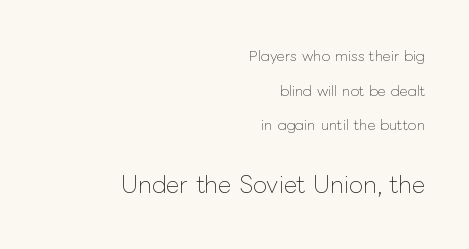
A light-to-regular cut is what we see here. Block two is the big one; block one sits smaller above it. A great deal of white space separates one row of letters from the next. Designer's note — italics off, roman on.
